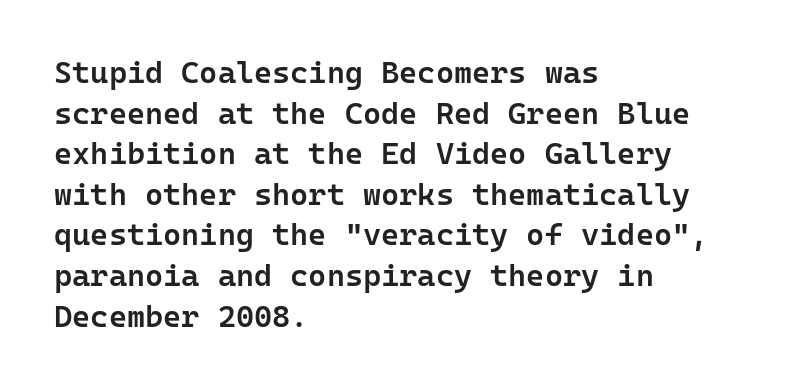
The image shows 31 px semibold sans-serif type, upright, monospaced; set left-aligned, normal line spacing (1.31x), normal letter spacing, not underlined; low stroke contrast and a medium x-height.
